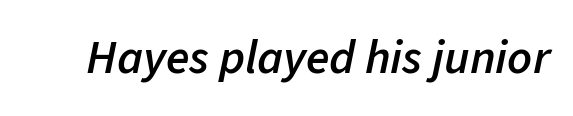
{"italic": "yes", "lean": "right", "slant_degrees": 11, "bold": "semi", "weight": "semibold", "width": "normal", "stroke_contrast": "low", "x_height": "medium", "monospaced": "no", "underline": "no", "letter_spacing": "normal", "letter_spacing_em": 0.0, "glyph_px": 48}
